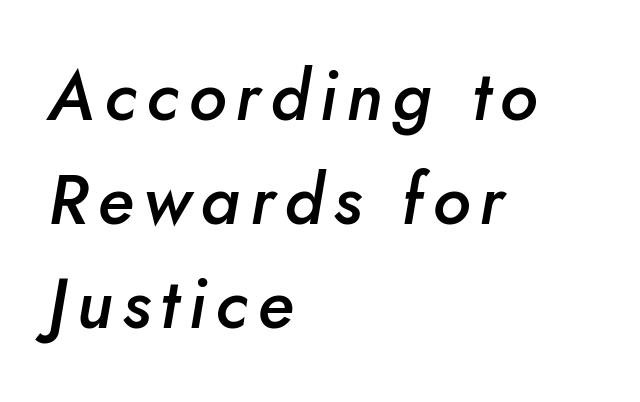
Q: Is the text bold? A: Semi-bold.
Q: Is the text italic (slanted)? A: Yes, it leans right by about 10 degrees.
Q: Is the text underlined? A: No.
Q: How is the paragraph aligned? A: Left-aligned.
Q: Is the spacing between lines tight, normal or loose? A: Normal.
Q: Width (condensed, normal, or wide)? A: Normal.
Q: Stroke contrast? A: Low.
Q: x-height? A: Small.
Q: Monospaced? A: No.
